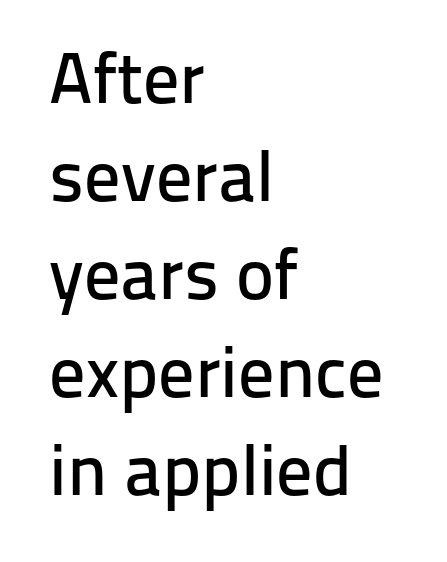
The image shows 72 px sans-serif type, upright; set left-aligned, normal line spacing (1.36x), normal letter spacing, not underlined; low stroke contrast and a medium x-height.
